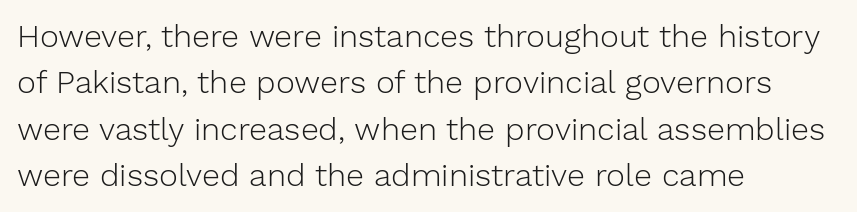
{"serif": "no", "italic": "no", "bold": "no", "weight": "light", "width": "normal", "stroke_contrast": "low", "x_height": "medium", "monospaced": "no", "underline": "no", "align": "left", "line_spacing": "normal", "line_spacing_ratio": 1.45, "letter_spacing": "normal", "letter_spacing_em": 0.0, "glyph_px": 32}
